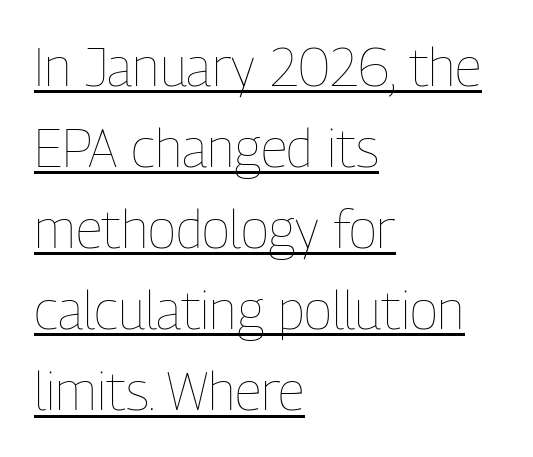
{"italic": "no", "bold": "no", "weight": "thin", "width": "condensed", "stroke_contrast": "low", "x_height": "medium", "monospaced": "no", "underline": "yes", "align": "left", "line_spacing": "normal", "line_spacing_ratio": 1.53, "letter_spacing": "normal", "letter_spacing_em": 0.0, "glyph_px": 53}
